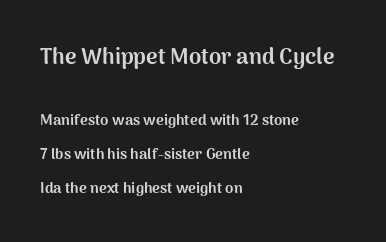
Descender tails drop into unmarked territory. The rendering uses a bold face; every stroke is thick and dark. Visually, the top section dominates because its glyphs are scaled up. How are the letters spaced? Ordinarily, with no added tracking. Vertical strokes here are truly vertical.
